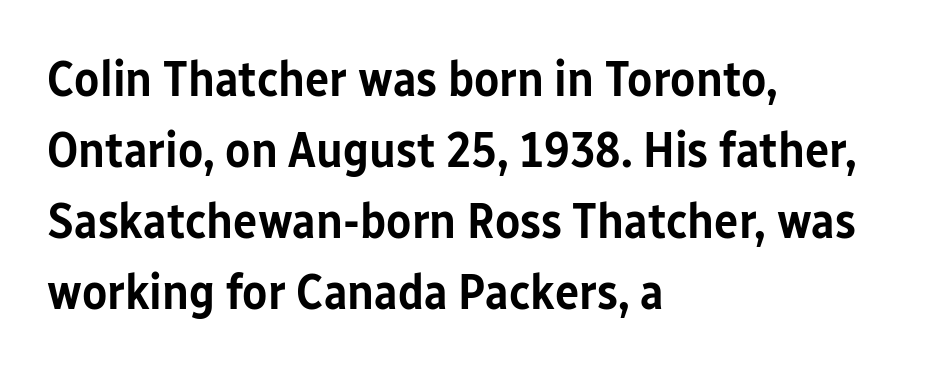
{"serif": "no", "italic": "no", "bold": "semi", "weight": "semibold", "width": "condensed", "stroke_contrast": "low", "x_height": "medium", "monospaced": "no", "underline": "no", "align": "left", "line_spacing": "normal", "line_spacing_ratio": 1.39, "letter_spacing": "normal", "letter_spacing_em": 0.0, "glyph_px": 51}
